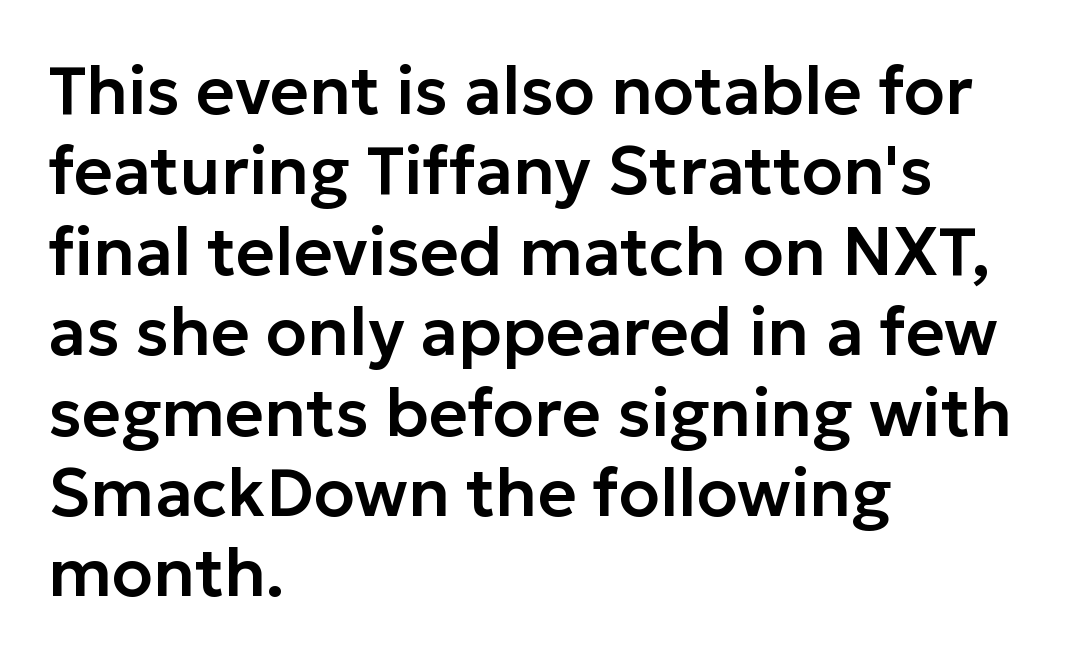
{"serif": "no", "italic": "no", "width": "normal", "stroke_contrast": "low", "x_height": "medium", "monospaced": "no", "underline": "no", "align": "left", "line_spacing_ratio": 1.2, "letter_spacing": "normal", "letter_spacing_em": 0.0, "glyph_px": 67}
